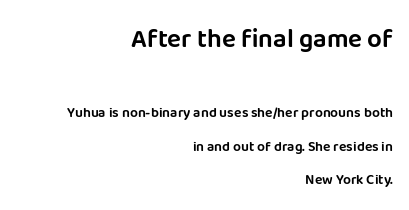
The image shows 26 px text type, upright; set right-aligned, loose line spacing (2.42x), normal letter spacing, not underlined; the first (top) block is 1.86x larger.
